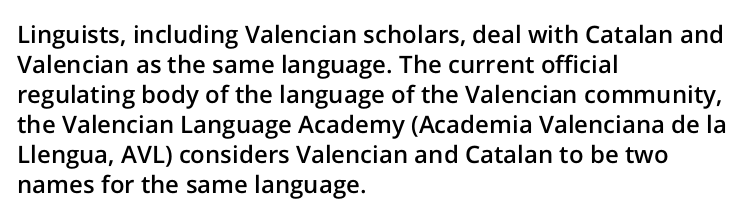
{"italic": "no", "bold": "semi", "underline": "no", "align": "left", "line_spacing": "normal", "line_spacing_ratio": 1.25, "letter_spacing": "normal", "letter_spacing_em": 0.0, "glyph_px": 24}
